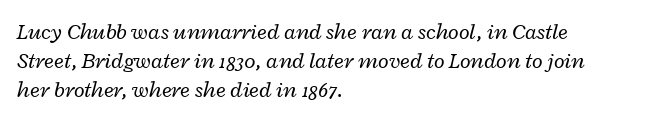
The image shows 22 px text type, italic (leaning right); set left-aligned, normal line spacing (1.31x), normal letter spacing, not underlined.
